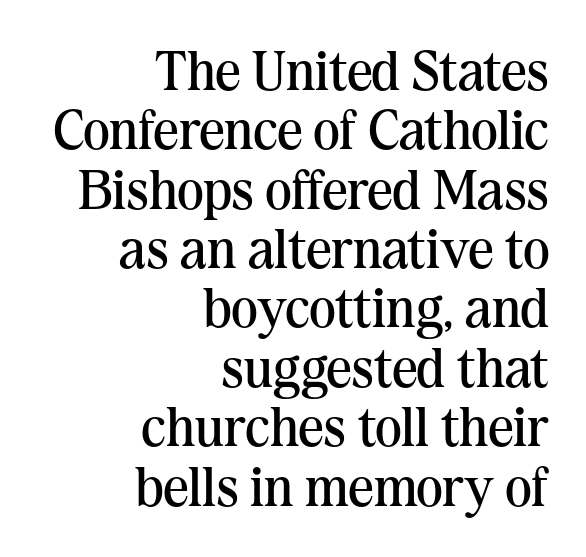
Q: Is the text bold? A: No.
Q: Is the text italic (slanted)? A: No, it is upright.
Q: Is the typeface a serif or a sans-serif typeface? A: Serif.
Q: Is the text underlined? A: No.
Q: How is the paragraph aligned? A: Right-aligned.
Q: Is the spacing between letters normal or unusually wide? A: Normal.
Q: Is the spacing between lines tight, normal or loose? A: Tight.
Q: Width (condensed, normal, or wide)? A: Normal.
Q: Stroke contrast? A: Medium.
Q: x-height? A: Medium.
Q: Monospaced? A: No.
